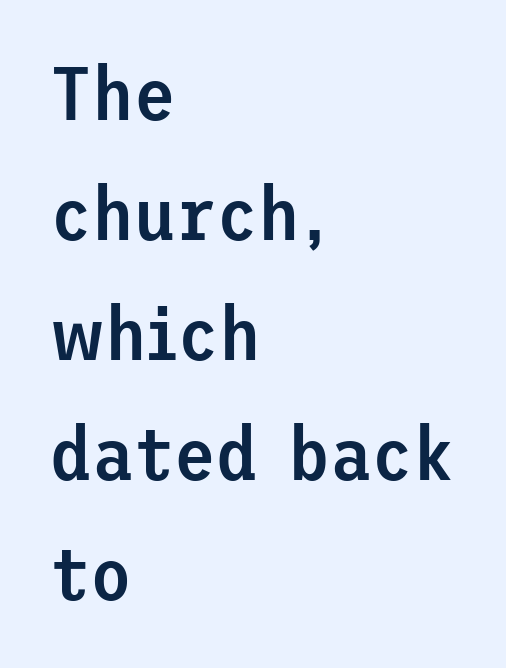
Underline: absent. The ragged edge is on the right, which tells us the setting is flush left. Every character sits straight up, as roman type does. Weight check: semibold — heavier than regular, not quite bold.
